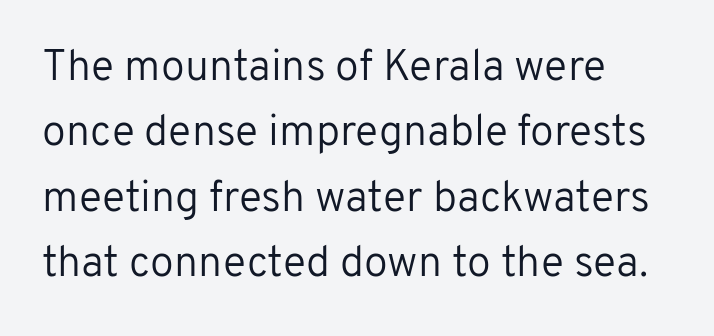
Q: Is the text bold? A: No.
Q: Is the text italic (slanted)? A: No, it is upright.
Q: Is the typeface a serif or a sans-serif typeface? A: Sans-serif.
Q: Is the text underlined? A: No.
Q: How is the paragraph aligned? A: Left-aligned.
Q: Is the spacing between letters normal or unusually wide? A: Normal.
Q: Is the spacing between lines tight, normal or loose? A: Normal.
Q: Width (condensed, normal, or wide)? A: Normal.
Q: Stroke contrast? A: Low.
Q: x-height? A: Medium.
Q: Monospaced? A: No.
